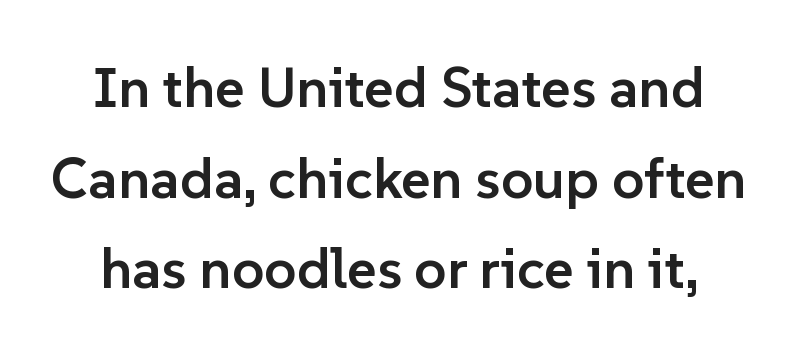
The image shows 57 px semibold sans-serif type, upright; set normal line spacing (1.59x), normal letter spacing, not underlined; low stroke contrast and a medium x-height.
